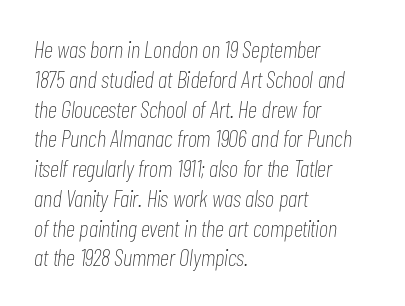
The image shows 24 px text type, italic (leaning right); set left-aligned, line spacing 1.24x, normal letter spacing, not underlined.
